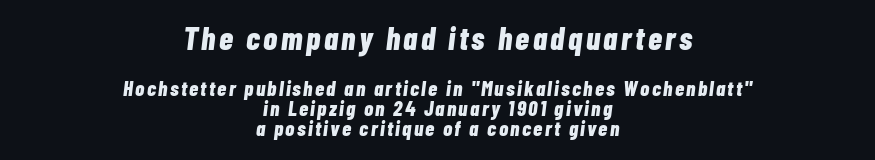
Q: Is the text bold? A: Yes.
Q: Is the text italic (slanted)? A: Yes, it leans right by about 7 degrees.
Q: Is the text underlined? A: No.
Q: How is the paragraph aligned? A: Centered.
Q: Is the spacing between lines tight, normal or loose? A: Tight.
Q: Which block of text is set in a larger size, the first (top) or the second (bottom)? A: The first (top) one.
Q: Width (condensed, normal, or wide)? A: Condensed.
Q: Stroke contrast? A: Low.
Q: x-height? A: Medium.
Q: Monospaced? A: No.
